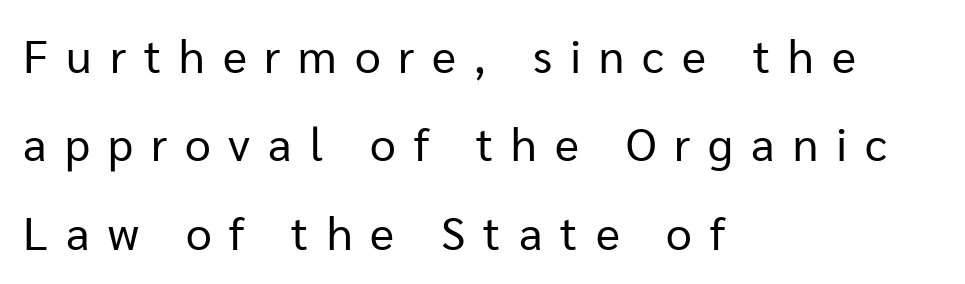
The image shows 46 px regular-weight sans-serif type, upright; set left-aligned, loose line spacing (1.92x), unusually wide letter spacing (+0.39 em), not underlined; low stroke contrast and a medium x-height.
